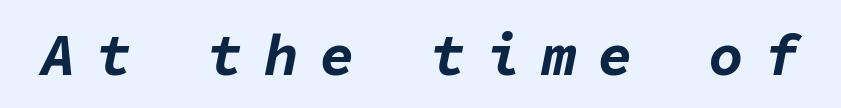
The image shows 58 px bold type, italic (leaning right), monospaced; set unusually wide letter spacing (+0.36 em), not underlined; low stroke contrast and a medium x-height.
